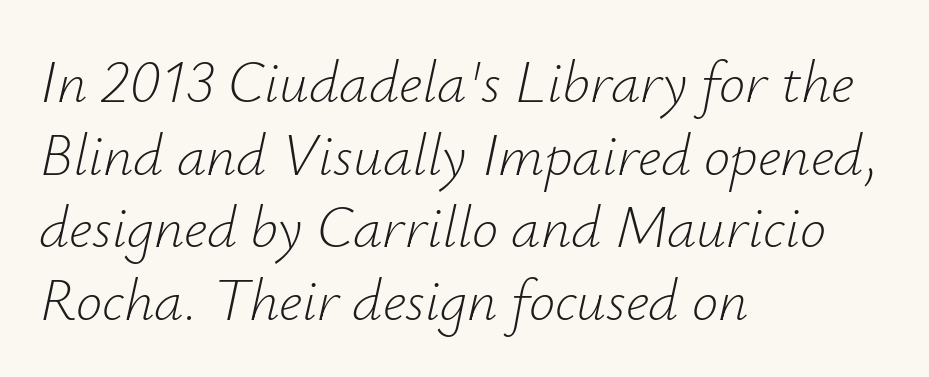
Compared with typical body copy, the letter spacing here is the same. Anything drawn beneath the words? Only blank space. Character widths vary here, with narrow letters taking less room than wide ones. The passage is arranged the way most books set body copy — flush left. Unbolded letterforms with no extra heft. Style check: oblique.
